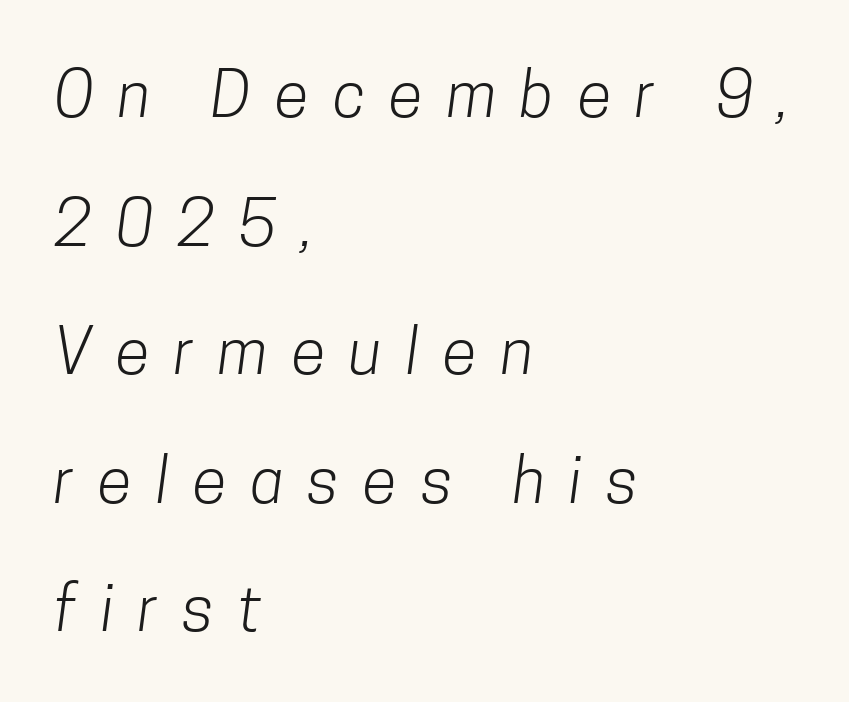
Vertical spacing — loose. No letter is thick-stroked: the sample isn't bold. Does extra space separate the letters? Yes, quite a lot of it. The foot of each line stays bare and open. Here the designer chose a conventional face with non-uniform glyph widths. Regarding serifs, this sample does without them.
